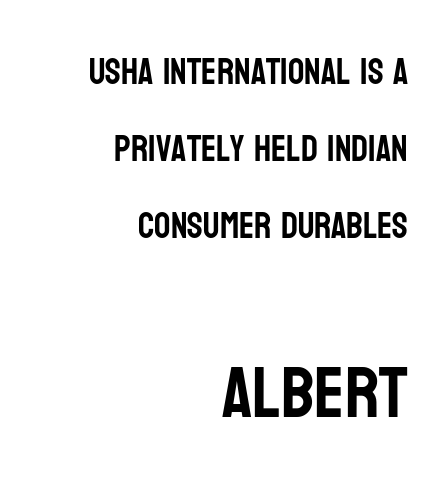
The image shows 72 px condensed sans-serif type, upright; set right-aligned, loose line spacing (2.14x), normal letter spacing, not underlined; the second (bottom) block is 2.0x larger; low stroke contrast and a large x-height.
